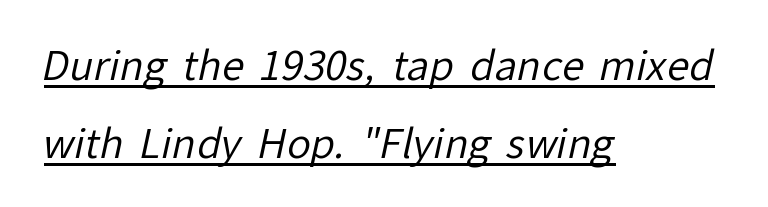
The image shows 40 px regular-weight sans-serif type; set left-aligned, loose line spacing (1.94x), normal letter spacing, underlined; low stroke contrast and a medium x-height.
